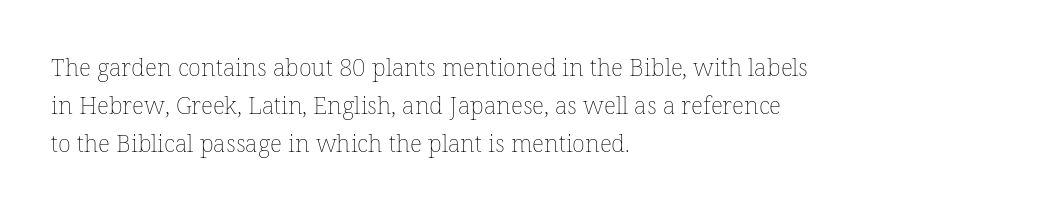
Q: Is the text bold? A: No.
Q: Is the text italic (slanted)? A: No, it is upright.
Q: Is the text underlined? A: No.
Q: How is the paragraph aligned? A: Left-aligned.
Q: Is the spacing between letters normal or unusually wide? A: Normal.
Q: Is the spacing between lines tight, normal or loose? A: Normal.
